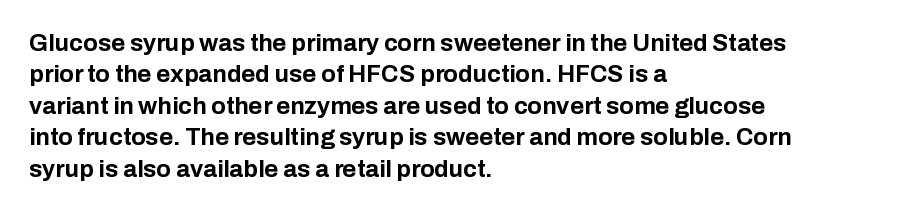
The image shows 24 px bold type, upright; set left-aligned, normal line spacing (1.31x), normal letter spacing, not underlined.
